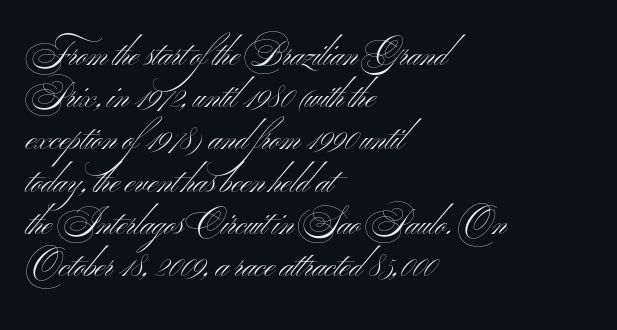
The image shows 33 px light, wide sans-serif type; set left-aligned, normal line spacing (1.28x), normal letter spacing, not underlined; medium stroke contrast and a small x-height.
